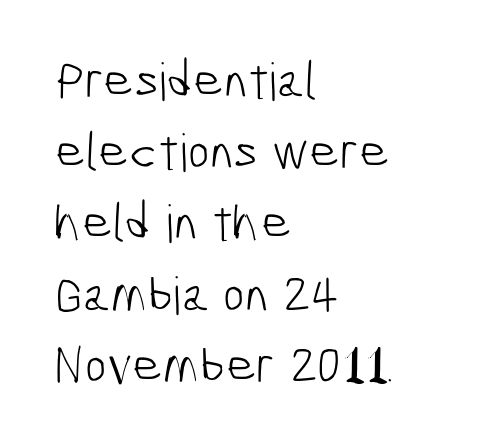
{"serif": "no", "bold": "no", "weight": "light", "width": "condensed", "stroke_contrast": "low", "x_height": "medium", "monospaced": "no", "underline": "no", "align": "left", "line_spacing": "normal", "line_spacing_ratio": 1.37, "letter_spacing": "normal", "letter_spacing_em": 0.0, "glyph_px": 52}
